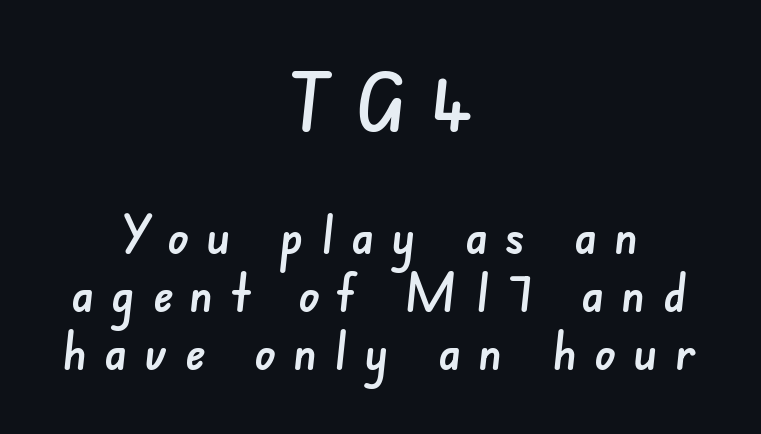
The image shows 79 px sans-serif type; set centered, tight line spacing (1.09x), unusually wide letter spacing (+0.33 em), not underlined; the first (top) block is 1.49x larger; low stroke contrast and a small x-height.
